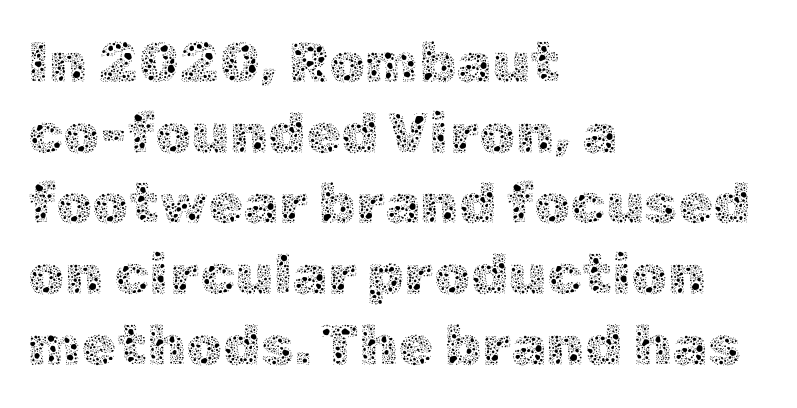
Letter spacing: default. Here the designer chose a conventional face with non-uniform glyph widths. Does the copy run flush right? No — it runs flush left. Beneath every word, the page is bare. The weight would be labelled regular, book, light, or lighter still.
